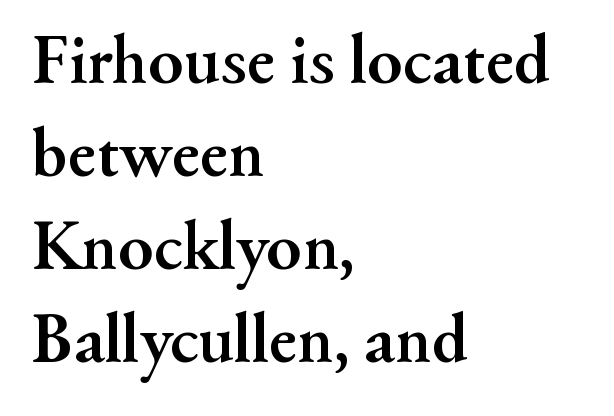
Notice how thick the strokes are: this is what a full bold looks like. Character widths vary here, with narrow letters taking less room than wide ones. Baseline-to-baseline distance is the conventional proportion of letter height. Rule under the text: the space is simply empty. Tracking value appears to be zero — textbook default spacing. Reading down the block, your eye returns to a fixed left position each line.
